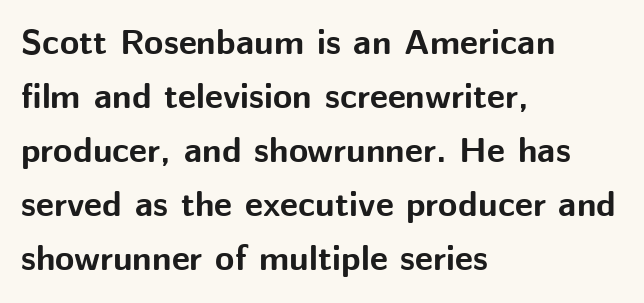
{"serif": "no", "italic": "no", "bold": "yes", "weight": "bold", "width": "normal", "stroke_contrast": "medium", "x_height": "medium", "monospaced": "no", "underline": "no", "align": "left", "line_spacing": "normal", "line_spacing_ratio": 1.54, "letter_spacing": "normal", "letter_spacing_em": 0.0, "glyph_px": 35}
